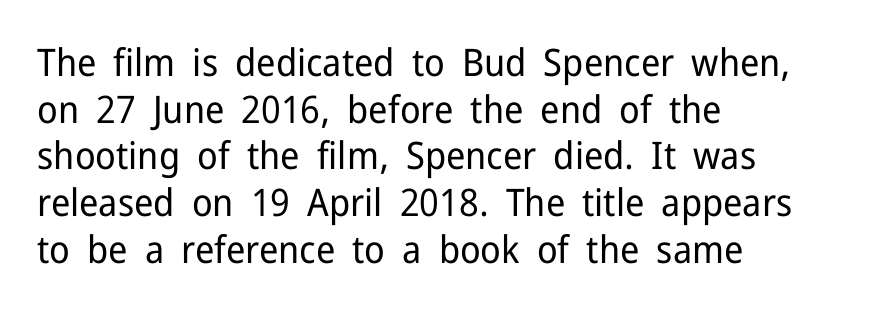
The horizontal fit of the characters is conventional and even. On a weight scale, this lands at 450 or below. The letters carry no serifs — their stems end cleanly without finishing strokes. The text block is weighted toward the left margin, trailing off unevenly rightward. Check under the words: just untouched page. The typography opts for an upright posture over an oblique one.
